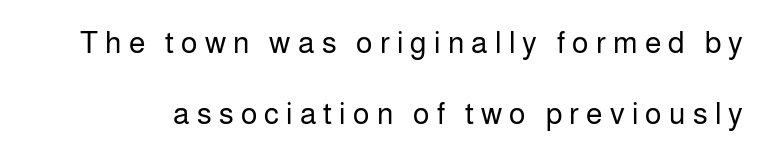
Stroke terminals: plain, sans-serif. The face looks like a standard text weight, possibly lighter. Italic: no, the glyphs are upright roman. Looks like regular typesetting: each glyph gets only the width it needs. A typesetter would call this leading open, well beyond the default. Nobody drew a line under any word here.
